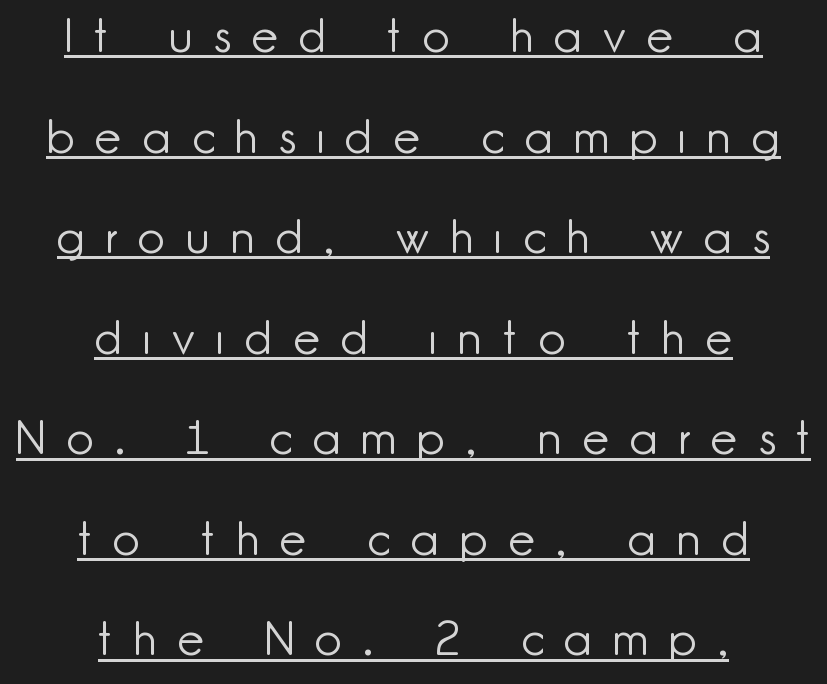
Spacing between characters has been opened up far beyond the box default. Each letter's strokes conclude bluntly, with no projecting serifs. You could not count columns in this text — the font is proportionally spaced. Is the type heavy? It reads as light-to-regular instead.
